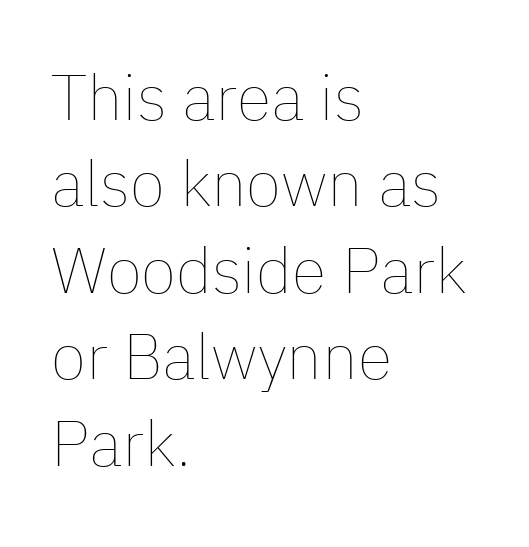
Q: Is the text bold? A: No.
Q: Is the text italic (slanted)? A: No, it is upright.
Q: Is the text underlined? A: No.
Q: How is the paragraph aligned? A: Left-aligned.
Q: Is the spacing between letters normal or unusually wide? A: Normal.
Q: Is the spacing between lines tight, normal or loose? A: Normal.
Q: Width (condensed, normal, or wide)? A: Normal.
Q: Stroke contrast? A: Low.
Q: x-height? A: Medium.
Q: Monospaced? A: No.
